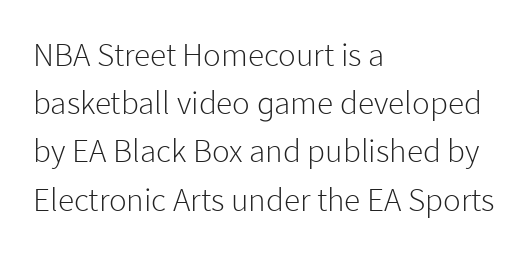
{"serif": "no", "italic": "no", "bold": "no", "weight": "light", "width": "normal", "stroke_contrast": "low", "x_height": "medium", "monospaced": "no", "underline": "no", "align": "left", "line_spacing": "normal", "line_spacing_ratio": 1.46, "letter_spacing": "normal", "letter_spacing_em": 0.0, "glyph_px": 33}
